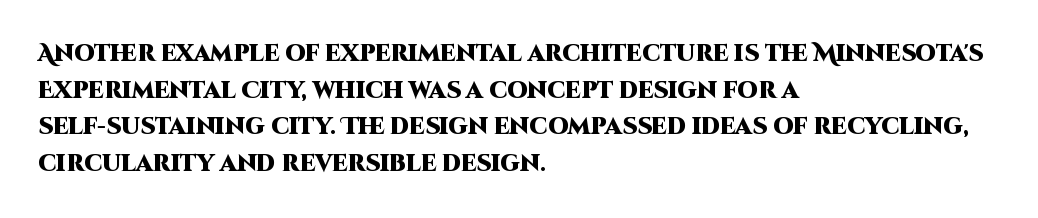
Visually the block forms a straight wall on the left and a jagged coastline on the right. The letters are bold, with thick, heavy strokes. The gap between lines stays unmarked. This sample keeps an unexceptional amount of space between lines. The horizontal fit of the characters is conventional and even. Vertical strokes here are truly vertical.
